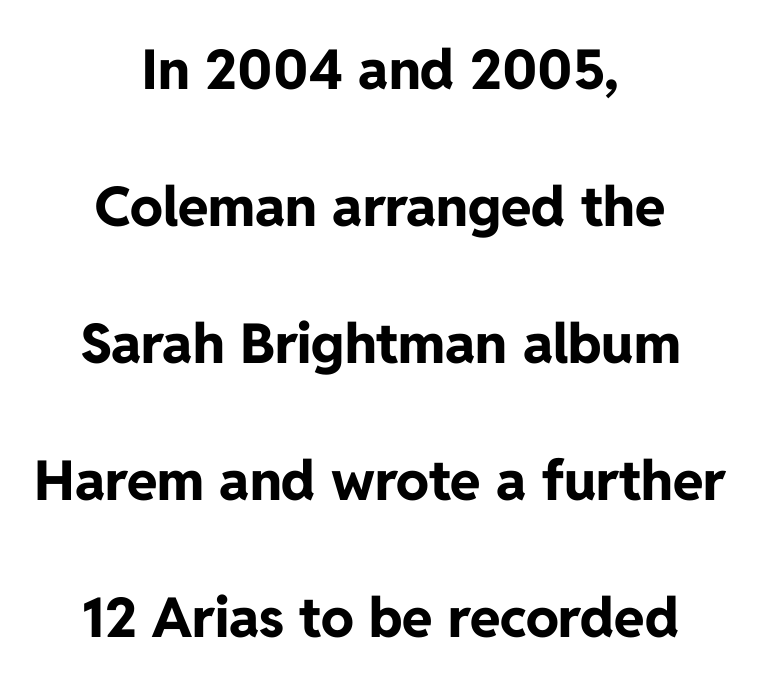
{"serif": "no", "italic": "no", "bold": "yes", "weight": "bold", "width": "normal", "stroke_contrast": "low", "x_height": "medium", "monospaced": "no", "underline": "no", "align": "center", "line_spacing": "loose", "line_spacing_ratio": 2.49, "letter_spacing": "normal", "letter_spacing_em": 0.0, "glyph_px": 55}
